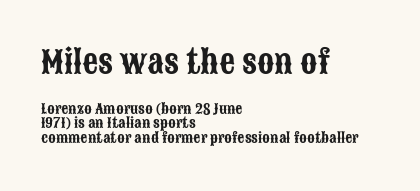
Q: Is the text italic (slanted)? A: No, it is upright.
Q: Is the typeface a serif or a sans-serif typeface? A: Sans-serif.
Q: Is the text underlined? A: No.
Q: How is the paragraph aligned? A: Left-aligned.
Q: Is the spacing between letters normal or unusually wide? A: Normal.
Q: Is the spacing between lines tight, normal or loose? A: Tight.
Q: Which block of text is set in a larger size, the first (top) or the second (bottom)? A: The first (top) one.
Q: Width (condensed, normal, or wide)? A: Condensed.
Q: Stroke contrast? A: Low.
Q: x-height? A: Large.
Q: Monospaced? A: No.
